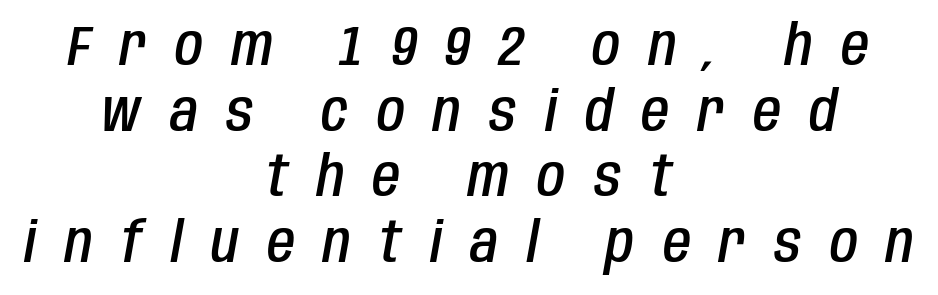
Q: Is the text bold? A: Semi-bold.
Q: Is the text italic (slanted)? A: Yes, it leans right by about 10 degrees.
Q: Is the text underlined? A: No.
Q: How is the paragraph aligned? A: Centered.
Q: Is the spacing between letters normal or unusually wide? A: Unusually wide.
Q: Is the spacing between lines tight, normal or loose? A: Tight.
Q: Width (condensed, normal, or wide)? A: Condensed.
Q: Stroke contrast? A: Low.
Q: x-height? A: Large.
Q: Monospaced? A: No.
